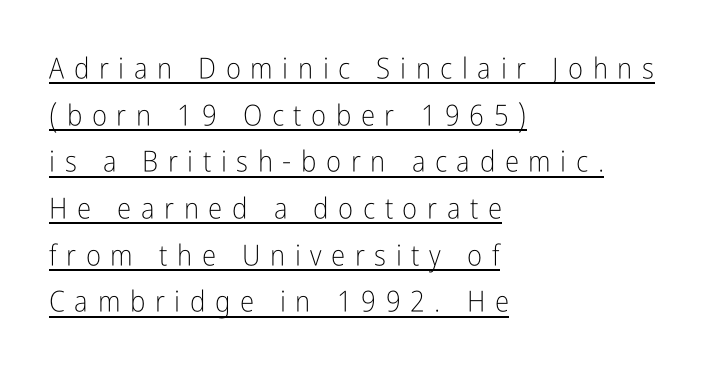
Q: Is the text bold? A: No.
Q: Is the text italic (slanted)? A: No, it is upright.
Q: Is the typeface a serif or a sans-serif typeface? A: Sans-serif.
Q: Is the text underlined? A: Yes.
Q: How is the paragraph aligned? A: Left-aligned.
Q: Is the spacing between letters normal or unusually wide? A: Unusually wide.
Q: Is the spacing between lines tight, normal or loose? A: Normal.
Q: Width (condensed, normal, or wide)? A: Condensed.
Q: Stroke contrast? A: Low.
Q: x-height? A: Medium.
Q: Monospaced? A: No.
